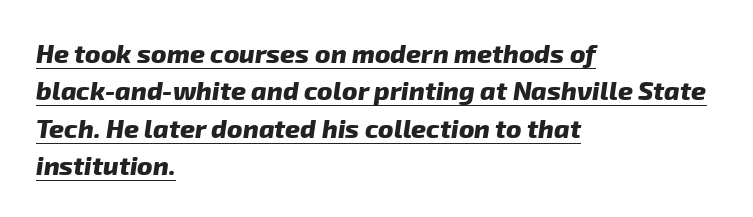
The space between consecutive lines is moderate. Standard letterfit; no display-style spreading of the glyphs. The face used here appears with an underline applied. Short and long lines alike share a common starting point at left. Does the weight exceed regular? Yes, all the way to bold.
